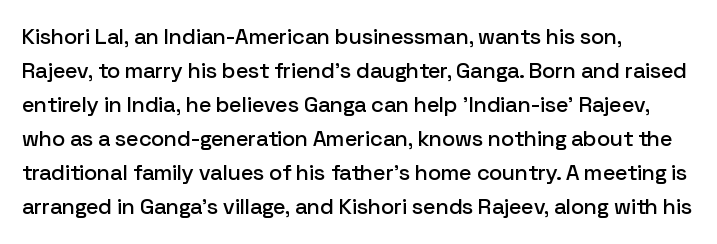
The image shows 22 px text type, upright; set left-aligned, normal line spacing (1.55x), normal letter spacing, not underlined.
